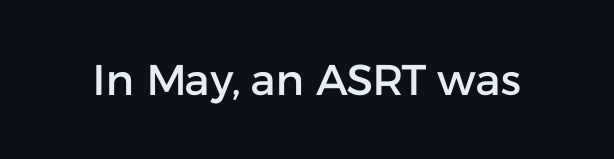
{"serif": "no", "italic": "no", "width": "normal", "stroke_contrast": "low", "x_height": "medium", "monospaced": "no", "underline": "no", "letter_spacing": "normal", "letter_spacing_em": 0.0, "glyph_px": 43}
